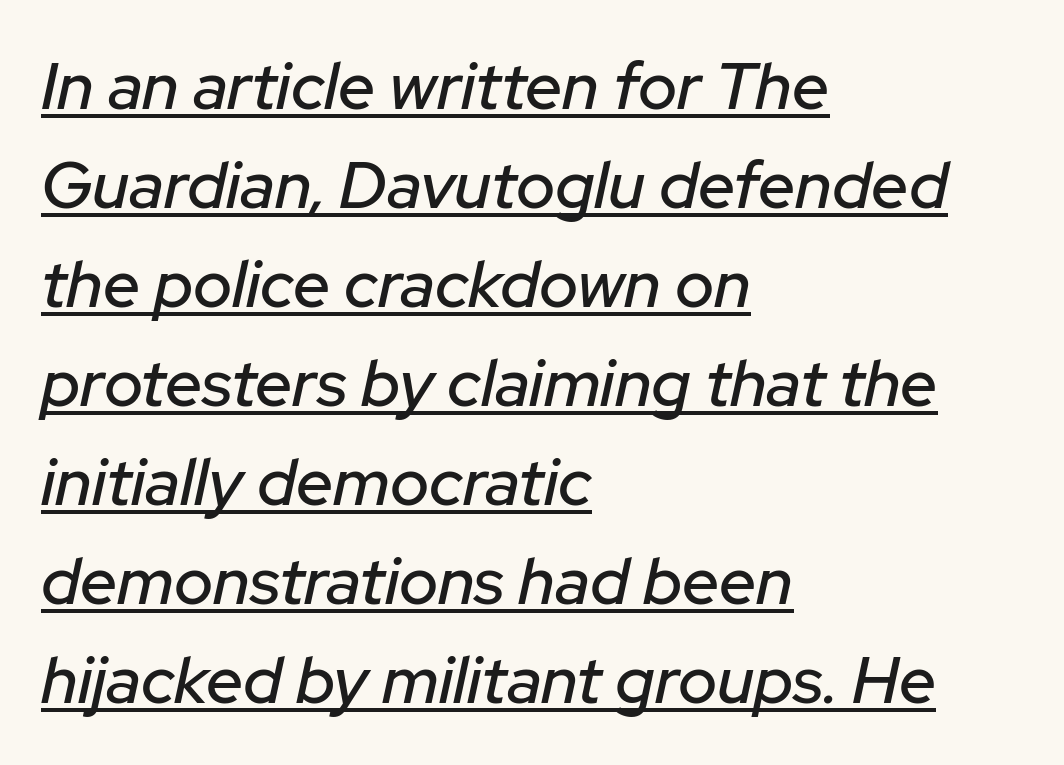
Q: Is the text italic (slanted)? A: Yes, it leans right by about 12 degrees.
Q: Is the text underlined? A: Yes.
Q: How is the paragraph aligned? A: Left-aligned.
Q: Is the spacing between letters normal or unusually wide? A: Normal.
Q: Is the spacing between lines tight, normal or loose? A: Normal.
Q: Width (condensed, normal, or wide)? A: Normal.
Q: Stroke contrast? A: Low.
Q: x-height? A: Medium.
Q: Monospaced? A: No.
